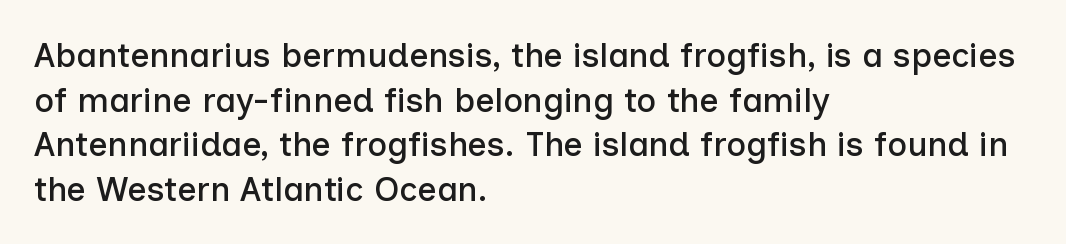
Q: Is the text italic (slanted)? A: No, it is upright.
Q: Is the typeface a serif or a sans-serif typeface? A: Sans-serif.
Q: Is the text underlined? A: No.
Q: How is the paragraph aligned? A: Left-aligned.
Q: Is the spacing between letters normal or unusually wide? A: Normal.
Q: Is the spacing between lines tight, normal or loose? A: Normal.
Q: Width (condensed, normal, or wide)? A: Normal.
Q: Stroke contrast? A: Low.
Q: x-height? A: Medium.
Q: Monospaced? A: No.
